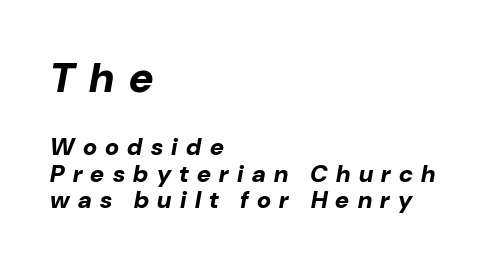
Closely set lines give the paragraph a compact silhouette. The paragraph shown leans on its left margin. A bare baseline throughout the passage. The type is letterspaced generously, with wide tracking. It's the slanting kind of type. You'd pick this weight for a headline — it's a proper bold.
